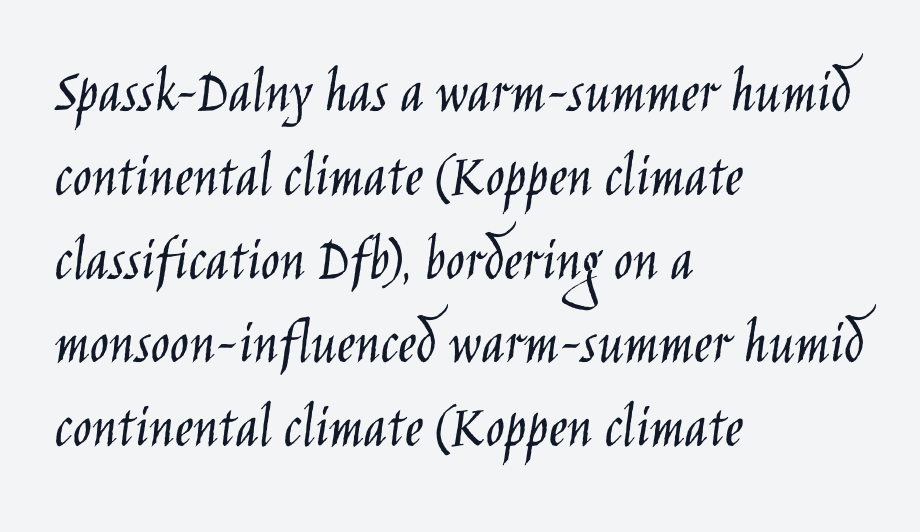
This rendering employs a face without finishing strokes, i.e., a sans-serif. There is no visible air inserted between adjacent glyphs. The designer left line spacing at the default. The face used here is proportionally spaced, like ordinary book or web type. A student would call this left alignment; a typographer would say flush left, rag right.
